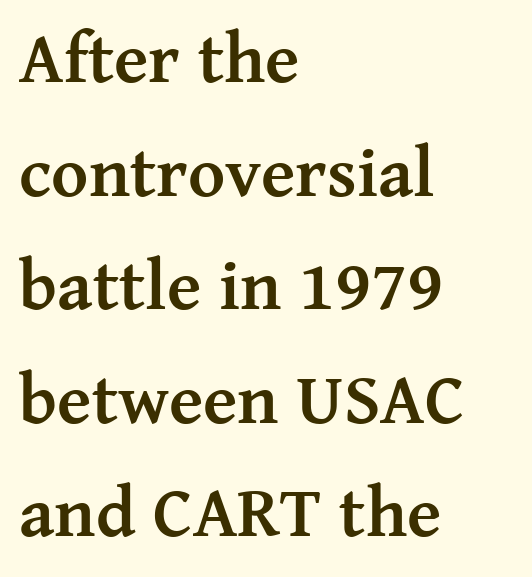
{"serif": "yes", "italic": "no", "bold": "yes", "weight": "semibold", "width": "normal", "stroke_contrast": "medium", "x_height": "medium", "monospaced": "no", "underline": "no", "align": "left", "line_spacing": "normal", "line_spacing_ratio": 1.6, "letter_spacing": "normal", "letter_spacing_em": 0.0, "glyph_px": 71}
